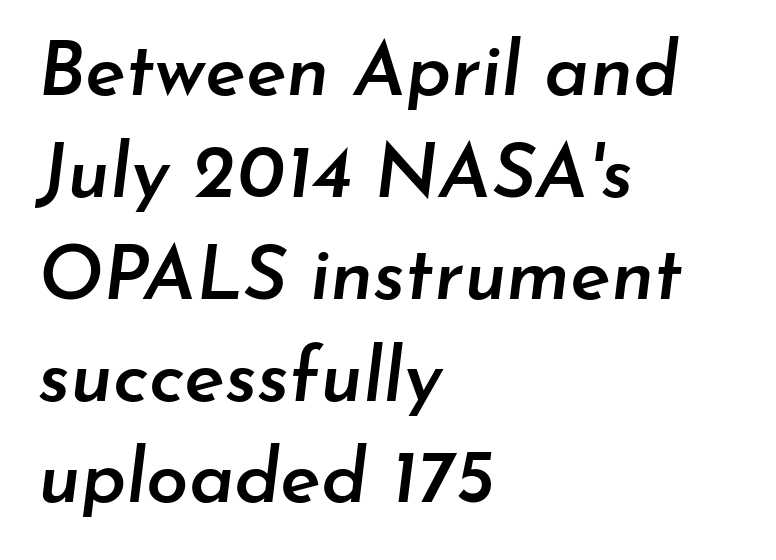
Nobody touched the tracking dial on this one. Which margin do the lines hug? The left one — the right edge is uneven. The characters look somewhat weighty, a semibold short of true bold. Varying glyph widths throughout — classic text-font behaviour. The designer left line spacing at the default. Words float on clear page, feet unadorned.
